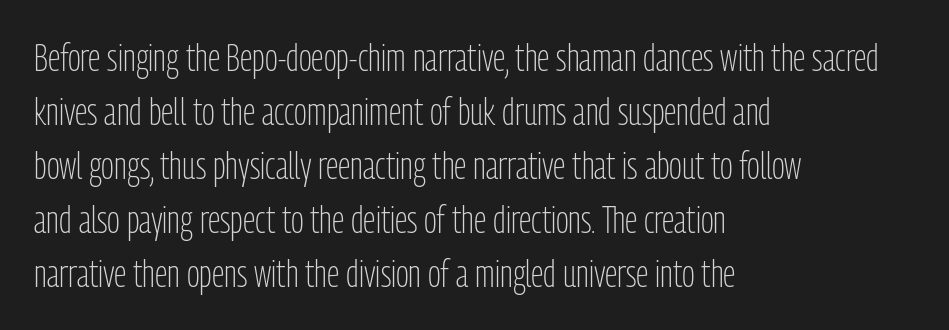
Varying glyph widths throughout — classic text-font behaviour. Leftover space on each line is placed entirely after the last word. The weight tops out at a normal text grade. Glance below the letters and you will spot only blank space. Nope, not italic — everything's standing straight.
